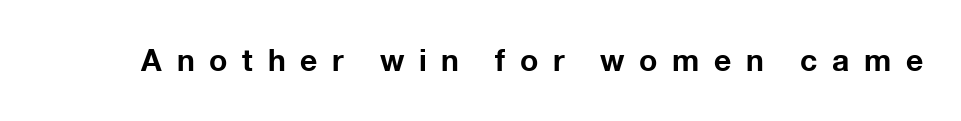
Q: Is the text bold? A: Yes.
Q: Is the text italic (slanted)? A: No, it is upright.
Q: Is the typeface a serif or a sans-serif typeface? A: Sans-serif.
Q: Is the text underlined? A: No.
Q: Is the spacing between letters normal or unusually wide? A: Unusually wide.
Q: Width (condensed, normal, or wide)? A: Normal.
Q: Stroke contrast? A: Low.
Q: x-height? A: Medium.
Q: Monospaced? A: No.
